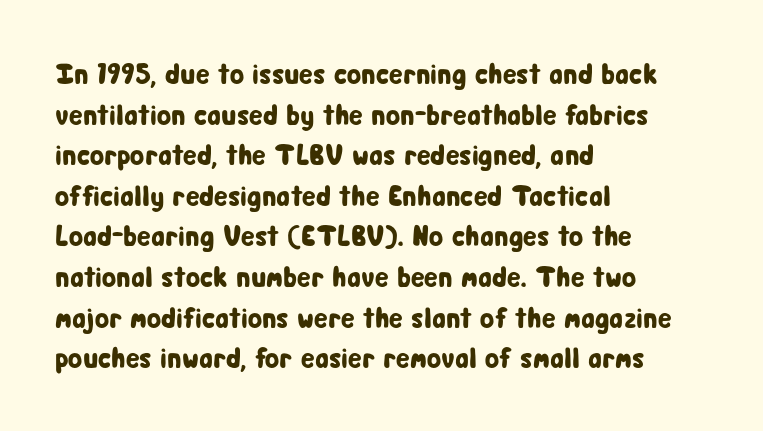
{"serif": "no", "italic": "no", "width": "condensed", "stroke_contrast": "low", "x_height": "medium", "monospaced": "no", "underline": "no", "align": "left", "line_spacing": "normal", "line_spacing_ratio": 1.4, "letter_spacing": "normal", "letter_spacing_em": 0.0, "glyph_px": 29}
